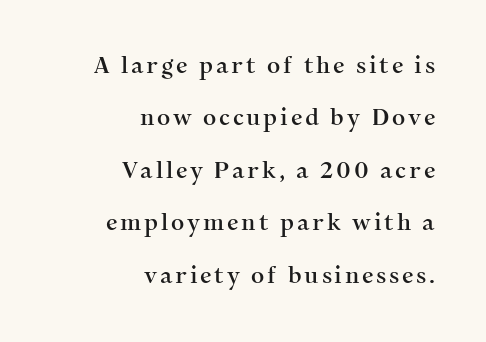
The rendering uses a large line-height, opening up the rows. Every row of glyphs terminates at an identical x-position on the right. Honestly, there is no underline to notice here at all. The letters stand upright; this is a roman face.
